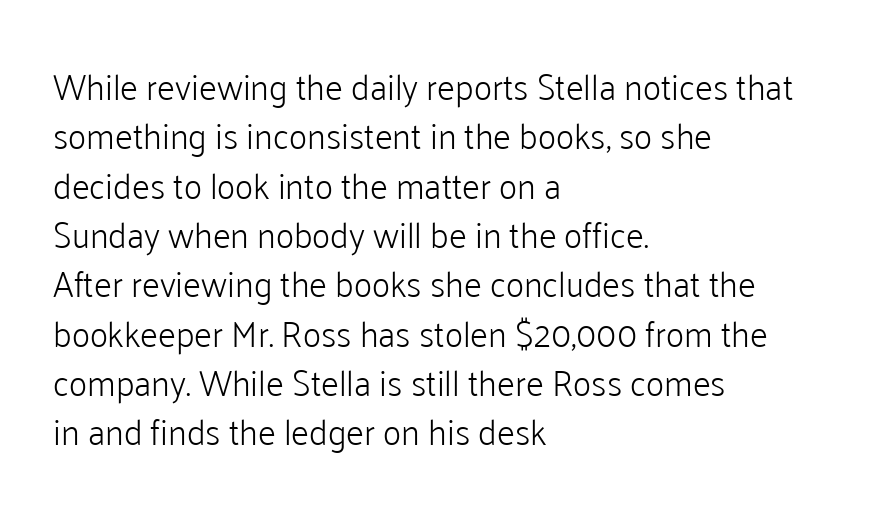
Q: Is the text bold? A: No.
Q: Is the text italic (slanted)? A: No, it is upright.
Q: Is the typeface a serif or a sans-serif typeface? A: Sans-serif.
Q: Is the text underlined? A: No.
Q: How is the paragraph aligned? A: Left-aligned.
Q: Is the spacing between letters normal or unusually wide? A: Normal.
Q: Is the spacing between lines tight, normal or loose? A: Normal.
Q: Width (condensed, normal, or wide)? A: Normal.
Q: Stroke contrast? A: Low.
Q: x-height? A: Medium.
Q: Monospaced? A: No.
